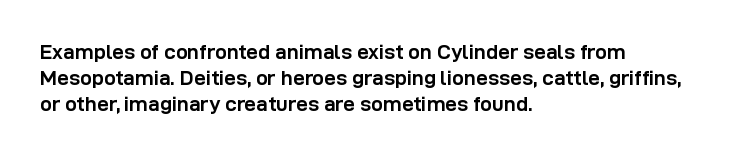
Q: Is the text bold? A: Yes.
Q: Is the text italic (slanted)? A: No, it is upright.
Q: Is the text underlined? A: No.
Q: How is the paragraph aligned? A: Left-aligned.
Q: Is the spacing between letters normal or unusually wide? A: Normal.
